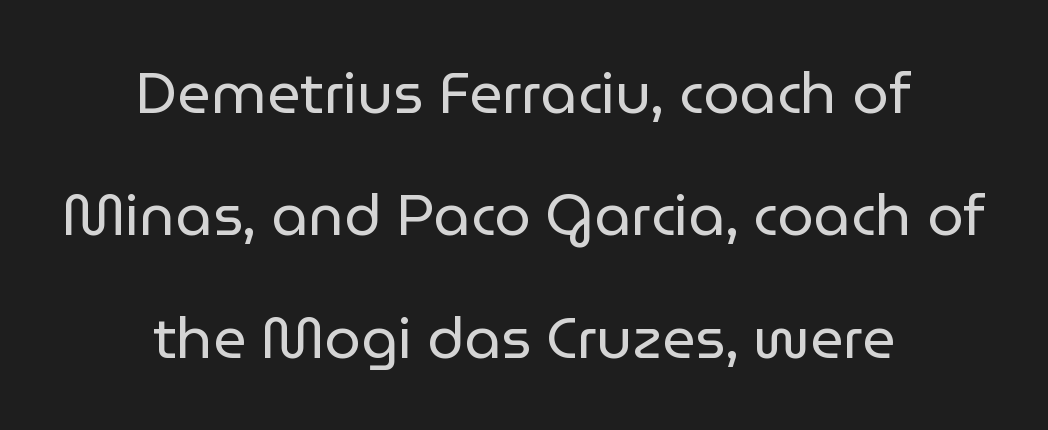
Q: Is the text bold? A: No.
Q: Is the text italic (slanted)? A: No, it is upright.
Q: Is the typeface a serif or a sans-serif typeface? A: Sans-serif.
Q: Is the text underlined? A: No.
Q: How is the paragraph aligned? A: Centered.
Q: Is the spacing between letters normal or unusually wide? A: Normal.
Q: Is the spacing between lines tight, normal or loose? A: Loose.
Q: Width (condensed, normal, or wide)? A: Normal.
Q: Stroke contrast? A: Low.
Q: x-height? A: Medium.
Q: Monospaced? A: No.
